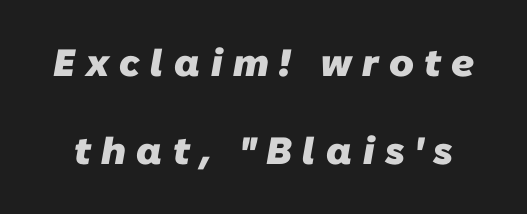
The image shows 38 px heavy sans-serif type; set loose line spacing (2.32x), unusually wide letter spacing (+0.27 em), not underlined; low stroke contrast and a medium x-height.
